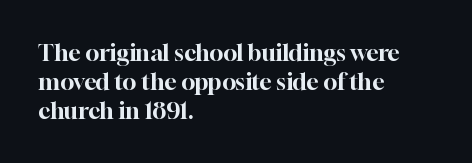
Posture: straight, roman, zero tilt. The passage shown is not underscored anywhere. The rendering anchors every line to the left-hand side. The gaps between neighbouring characters are ordinary and unremarkable.
